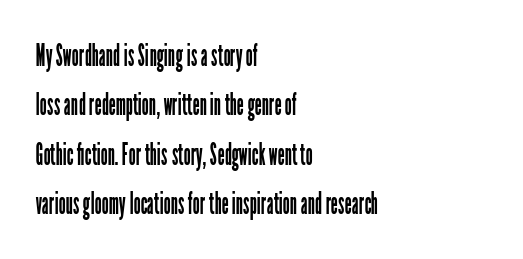
The image shows 31 px regular-weight, condensed sans-serif type, upright; set left-aligned, normal line spacing (1.59x), normal letter spacing, not underlined; low stroke contrast and a medium x-height.
